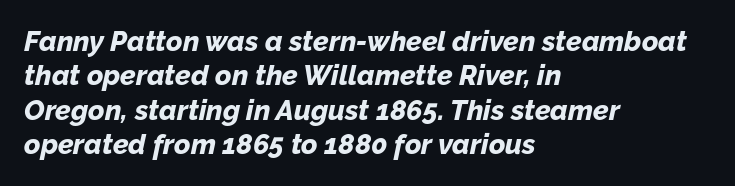
Q: Is the text bold? A: Yes.
Q: Is the text italic (slanted)? A: Yes, it leans right by about 12 degrees.
Q: Is the text underlined? A: No.
Q: How is the paragraph aligned? A: Left-aligned.
Q: Is the spacing between letters normal or unusually wide? A: Normal.
Q: Width (condensed, normal, or wide)? A: Normal.
Q: Stroke contrast? A: Low.
Q: x-height? A: Medium.
Q: Monospaced? A: No.
